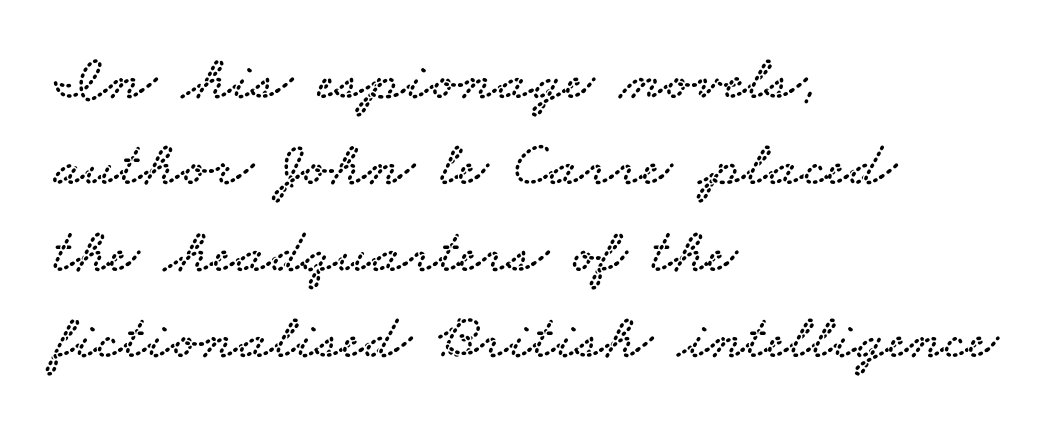
Q: Is the typeface a serif or a sans-serif typeface? A: Serif.
Q: Is the text underlined? A: No.
Q: How is the paragraph aligned? A: Left-aligned.
Q: Is the spacing between letters normal or unusually wide? A: Normal.
Q: Is the spacing between lines tight, normal or loose? A: Normal.
Q: Width (condensed, normal, or wide)? A: Wide.
Q: Stroke contrast? A: Low.
Q: x-height? A: Small.
Q: Monospaced? A: No.
